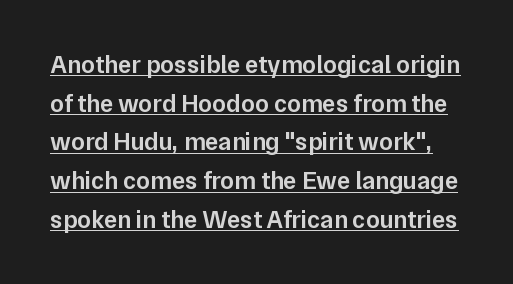
The image shows 25 px text type, upright; set normal line spacing (1.55x), normal letter spacing, underlined.
